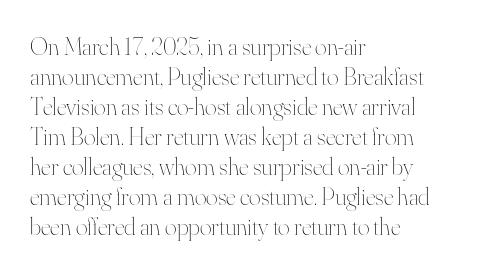
{"italic": "no", "bold": "no", "underline": "no", "align": "left", "line_spacing_ratio": 1.2, "letter_spacing": "normal", "letter_spacing_em": 0.0, "glyph_px": 25}
